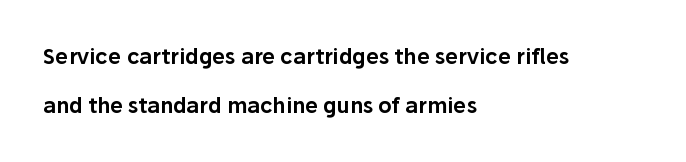
{"italic": "no", "underline": "no", "align": "left", "line_spacing": "loose", "line_spacing_ratio": 2.32, "letter_spacing": "normal", "letter_spacing_em": 0.0, "glyph_px": 21}
